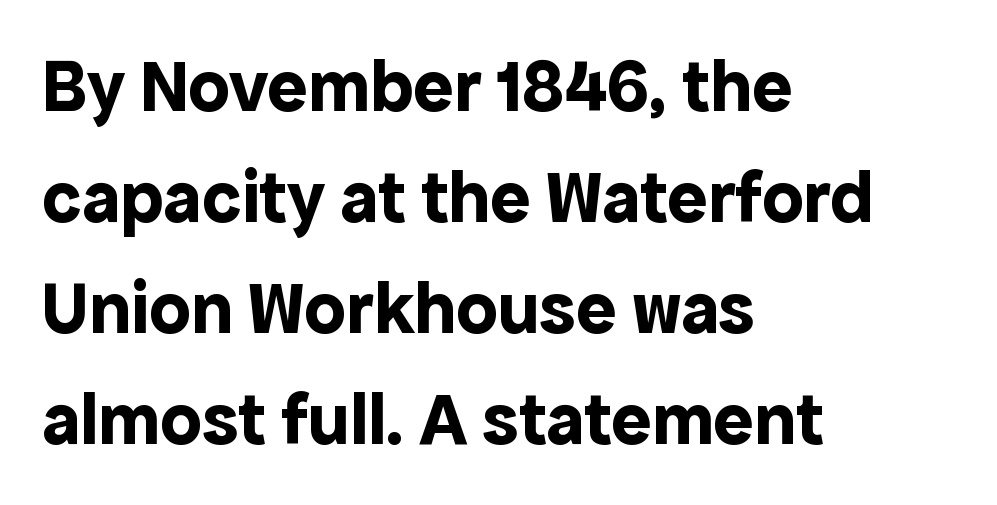
The image shows 75 px bold sans-serif type, upright; set left-aligned, normal line spacing (1.48x), normal letter spacing, not underlined; a medium x-height.
